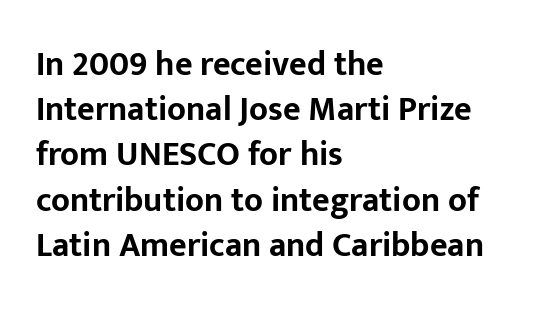
{"serif": "no", "italic": "no", "bold": "yes", "weight": "bold", "width": "normal", "stroke_contrast": "low", "x_height": "medium", "monospaced": "no", "underline": "no", "align": "left", "line_spacing": "normal", "line_spacing_ratio": 1.33, "letter_spacing": "normal", "letter_spacing_em": 0.0, "glyph_px": 34}
